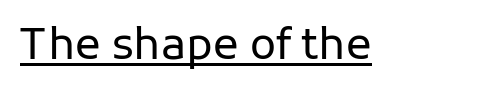
Q: Is the text bold? A: No.
Q: Is the text italic (slanted)? A: No, it is upright.
Q: Is the typeface a serif or a sans-serif typeface? A: Sans-serif.
Q: Is the text underlined? A: Yes.
Q: Is the spacing between letters normal or unusually wide? A: Normal.
Q: Width (condensed, normal, or wide)? A: Normal.
Q: Stroke contrast? A: Low.
Q: x-height? A: Medium.
Q: Monospaced? A: No.
